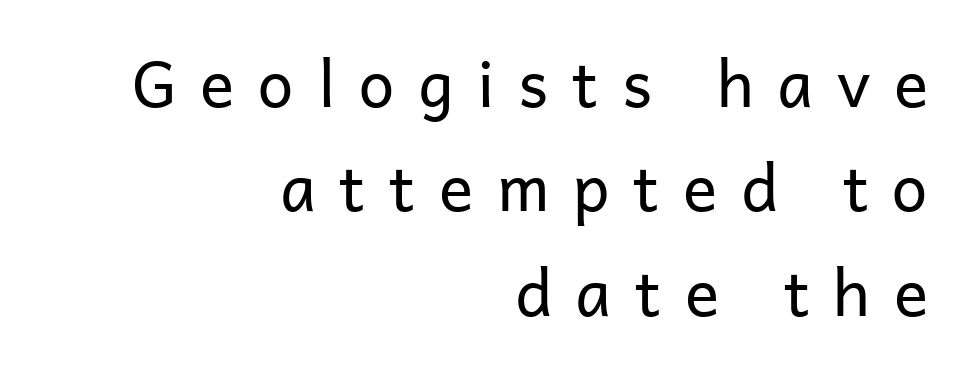
The image shows 64 px regular-weight sans-serif type, upright; set right-aligned, normal line spacing (1.63x), unusually wide letter spacing (+0.37 em), not underlined; low stroke contrast and a medium x-height.
